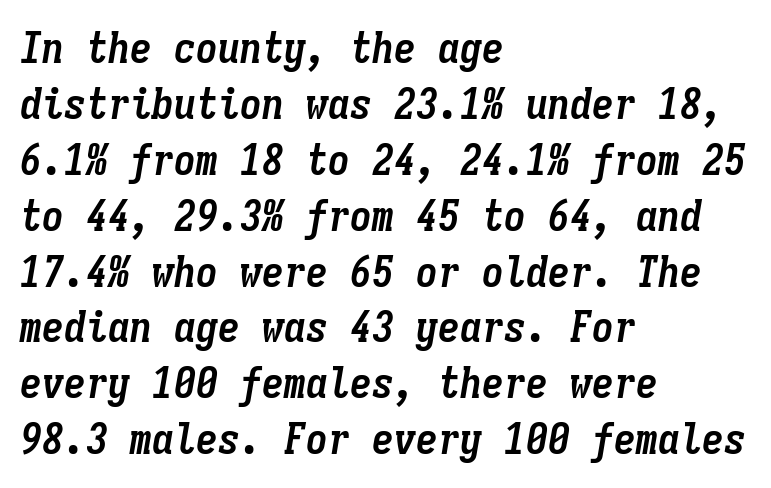
The image shows 44 px semibold, condensed type, italic (leaning right), monospaced; set left-aligned, normal line spacing (1.27x), normal letter spacing, not underlined; low stroke contrast and a medium x-height.
